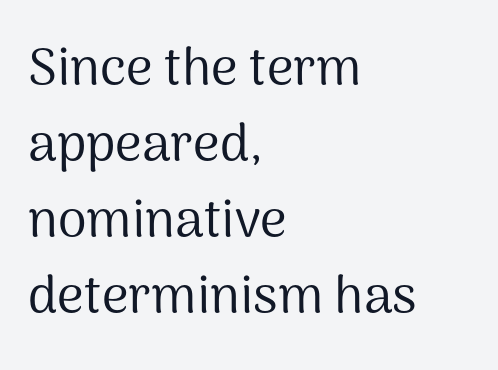
The horizontal fit of the characters is conventional and even. What's the leading like? Ordinary, nothing unusual. Ordinary non-slanted type is in use. Varying glyph widths throughout — classic text-font behaviour. Stems and bowls with no extra thickness — not bold. Underlining? Definitely not there.
